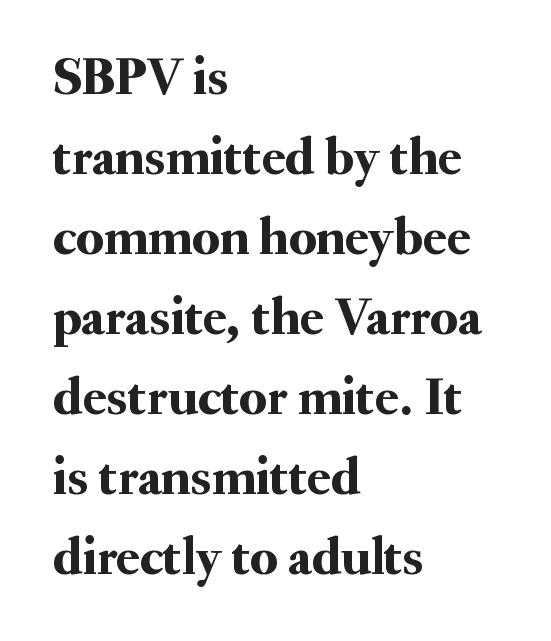
Plain, unruled lines of type. Is the block centered? No — it sits flush against the left margin. Leading matches the norm, producing a regular column. Spacing verdict: proportional, widths tailored to each character. Vertical strokes here are truly vertical. Nobody touched the tracking dial on this one.
